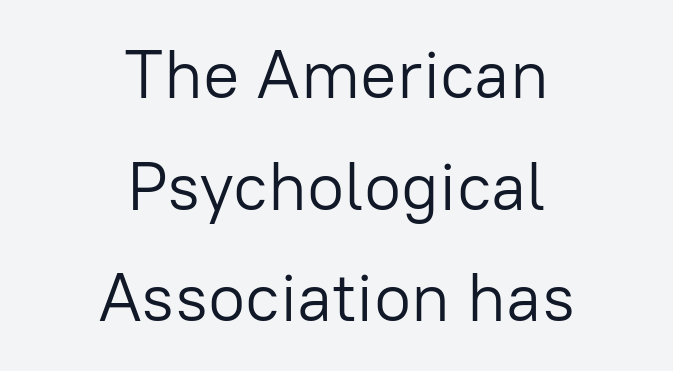
Q: Is the text bold? A: No.
Q: Is the text italic (slanted)? A: No, it is upright.
Q: Is the typeface a serif or a sans-serif typeface? A: Sans-serif.
Q: Is the text underlined? A: No.
Q: How is the paragraph aligned? A: Centered.
Q: Is the spacing between letters normal or unusually wide? A: Normal.
Q: Is the spacing between lines tight, normal or loose? A: Normal.
Q: Width (condensed, normal, or wide)? A: Normal.
Q: Stroke contrast? A: Low.
Q: x-height? A: Medium.
Q: Monospaced? A: No.
